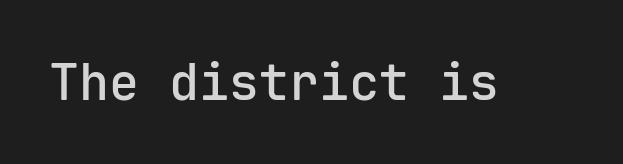
Q: Is the text bold? A: Semi-bold.
Q: Is the text italic (slanted)? A: No, it is upright.
Q: Is the typeface a serif or a sans-serif typeface? A: Sans-serif.
Q: Is the text underlined? A: No.
Q: Is the spacing between letters normal or unusually wide? A: Normal.
Q: Width (condensed, normal, or wide)? A: Normal.
Q: Stroke contrast? A: Low.
Q: x-height? A: Medium.
Q: Monospaced? A: Yes.
